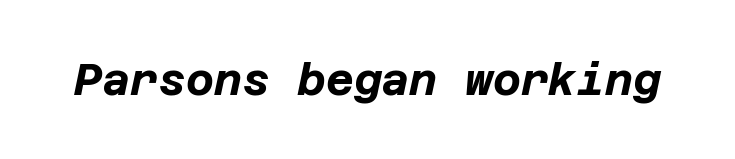
The image shows 43 px bold type, italic (leaning right); set normal letter spacing, not underlined; low stroke contrast and a large x-height.
